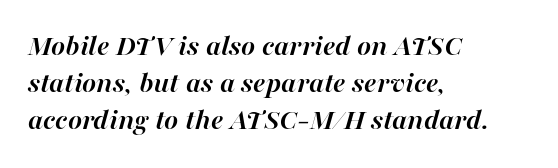
The image shows 30 px semibold type, italic (leaning right); set left-aligned, line spacing 1.24x, normal letter spacing, not underlined; high stroke contrast and a medium x-height.
